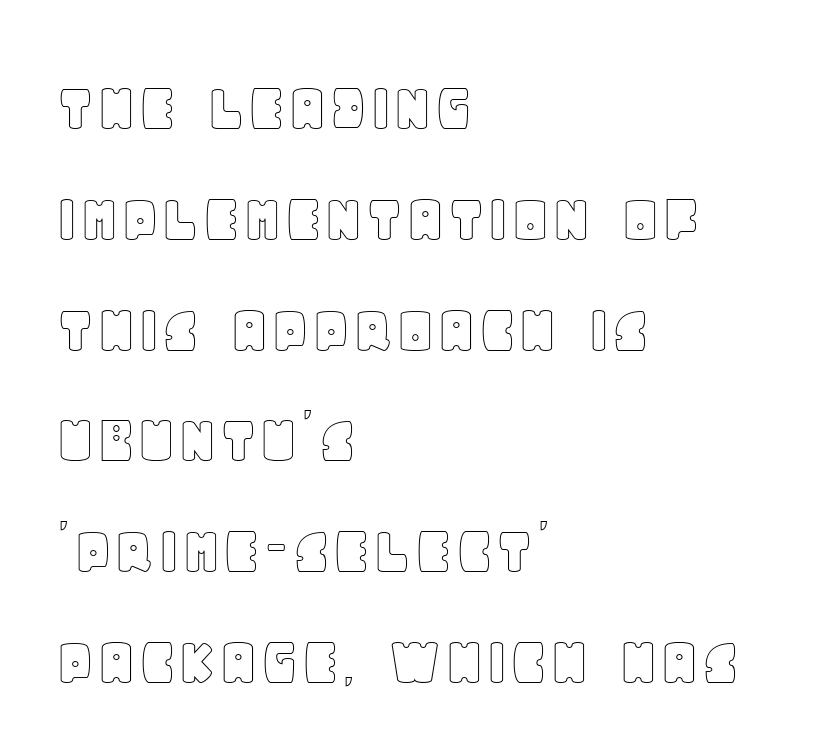
Q: Is the text italic (slanted)? A: No, it is upright.
Q: Is the text underlined? A: No.
Q: How is the paragraph aligned? A: Left-aligned.
Q: Is the spacing between letters normal or unusually wide? A: Normal.
Q: Is the spacing between lines tight, normal or loose? A: Normal.
Q: Width (condensed, normal, or wide)? A: Normal.
Q: x-height? A: Large.
Q: Monospaced? A: No.
